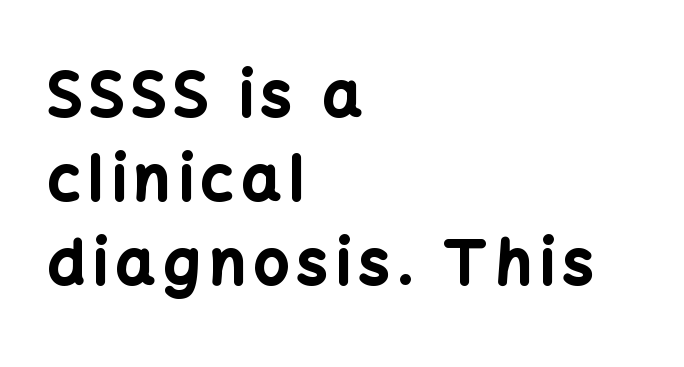
The letters stand upright; this is a roman face. Normally led — the rows are evenly, conventionally spaced. The paragraph shown leans on its left margin. Think of a printed novel: that variable character pitch is what you see here. The face used here is a sans, in the tradition of grotesques and geometrics. The baseline area is clear.
